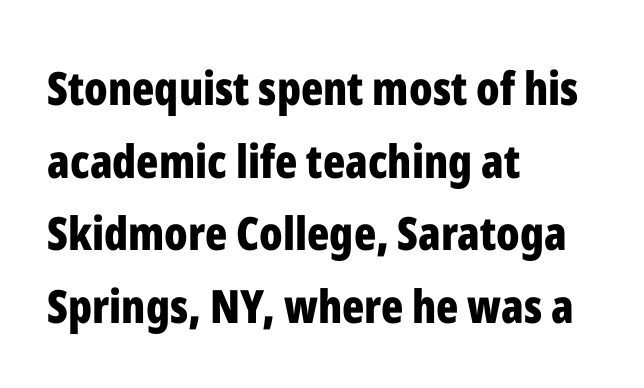
A student would call this left alignment; a typographer would say flush left, rag right. Looks like regular typesetting: each glyph gets only the width it needs. Do the letters lean? They stand straight. Reading down the column, the eye jumps a familiar distance to each next line.
